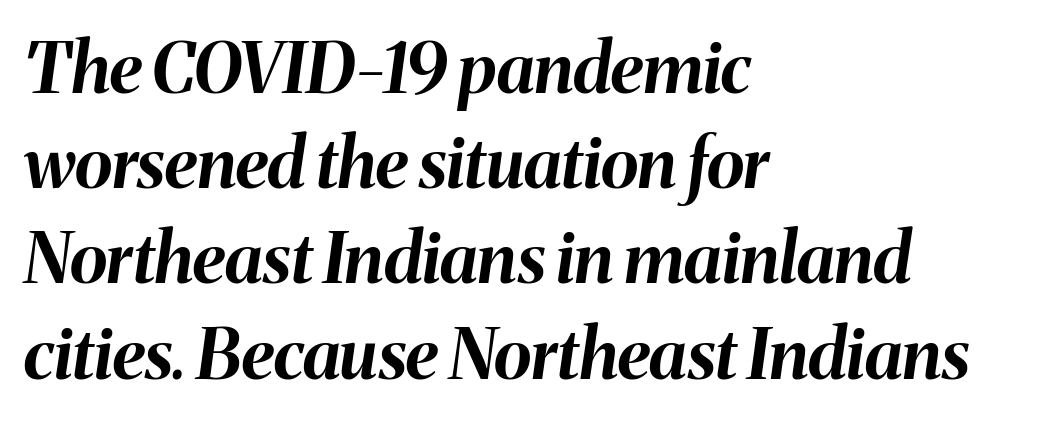
The image shows 70 px bold type, italic (leaning right); set left-aligned, normal line spacing (1.36x), normal letter spacing, not underlined; medium stroke contrast and a medium x-height.
